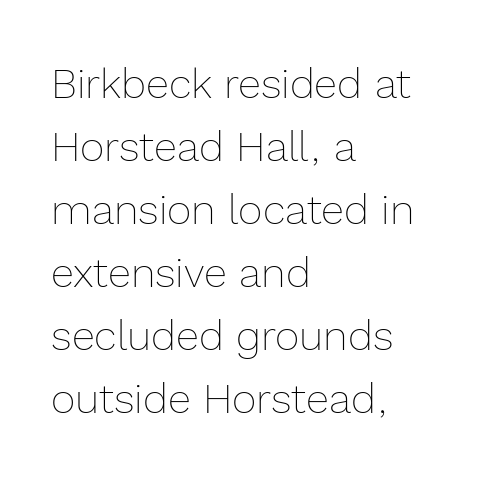
Is the letter spacing exaggerated? No — it looks like the ordinary default. Horizontal bands of white between lines are of average thickness. Decoration check: the copy has no underline. You could not count columns in this text — the font is proportionally spaced. Unlike italic type, these characters show no tilt at all.
